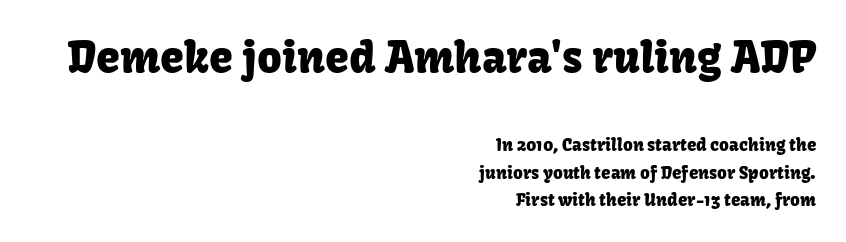
Q: Is the text italic (slanted)? A: No, it is upright.
Q: Is the typeface a serif or a sans-serif typeface? A: Sans-serif.
Q: Is the text underlined? A: No.
Q: How is the paragraph aligned? A: Right-aligned.
Q: Is the spacing between letters normal or unusually wide? A: Normal.
Q: Is the spacing between lines tight, normal or loose? A: Normal.
Q: Which block of text is set in a larger size, the first (top) or the second (bottom)? A: The first (top) one.
Q: Width (condensed, normal, or wide)? A: Normal.
Q: Stroke contrast? A: Low.
Q: x-height? A: Medium.
Q: Monospaced? A: No.
